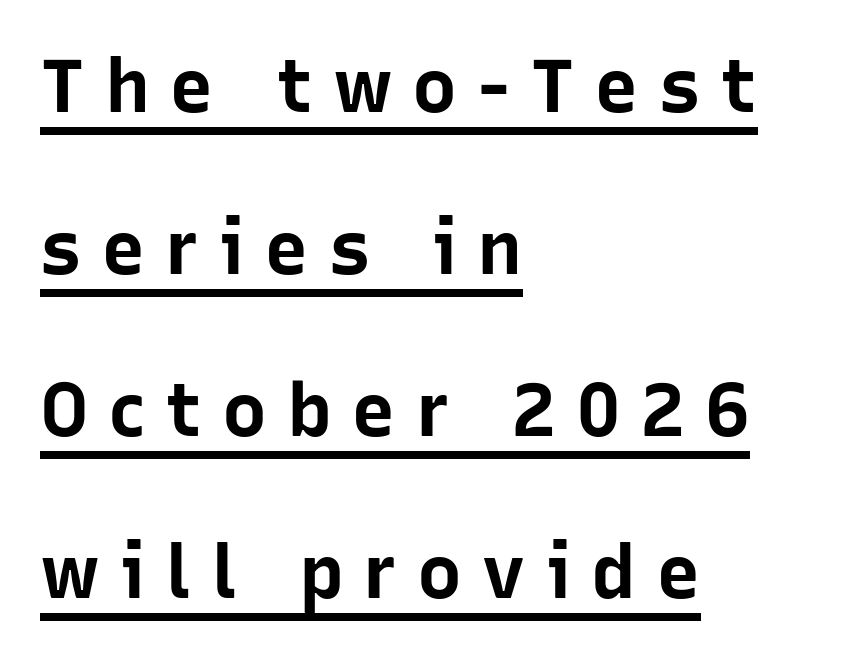
The image shows 75 px bold sans-serif type, upright; set left-aligned, loose line spacing (2.16x), unusually wide letter spacing (+0.26 em), underlined; low stroke contrast and a medium x-height.
